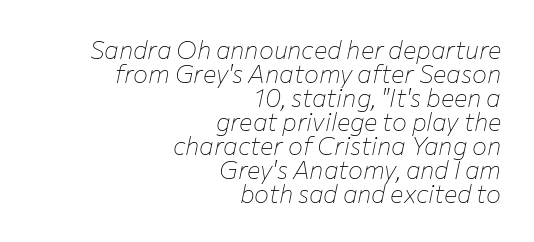
Q: Is the text bold? A: No.
Q: Is the text italic (slanted)? A: Yes, it leans right by about 12 degrees.
Q: Is the text underlined? A: No.
Q: How is the paragraph aligned? A: Right-aligned.
Q: Is the spacing between letters normal or unusually wide? A: Normal.
Q: Is the spacing between lines tight, normal or loose? A: Tight.
